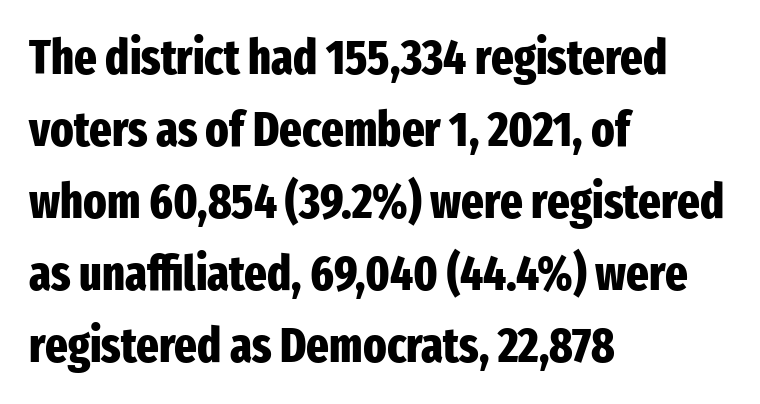
The type sits square on the baseline with zero lean. Proportional: the letters do not fall into vertical columns. What weight is shown? A full bold with thick strokes. Letter spacing: default.
